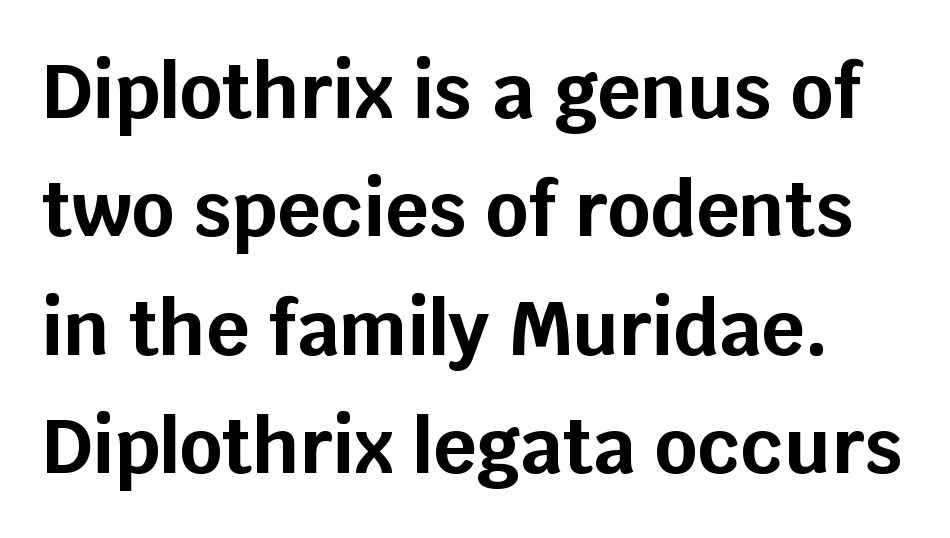
{"serif": "no", "italic": "no", "bold": "yes", "weight": "bold", "width": "normal", "stroke_contrast": "low", "x_height": "large", "monospaced": "no", "underline": "no", "line_spacing": "normal", "line_spacing_ratio": 1.58, "letter_spacing": "normal", "letter_spacing_em": 0.0, "glyph_px": 75}
